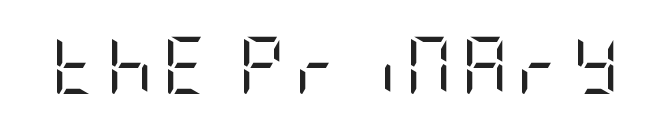
The image shows 57 px regular-weight, condensed sans-serif type, upright; set not underlined; low stroke contrast and a large x-height.
